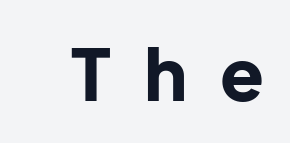
The image shows 72 px bold sans-serif type, upright; set unusually wide letter spacing (+0.46 em), not underlined; low stroke contrast and a medium x-height.
